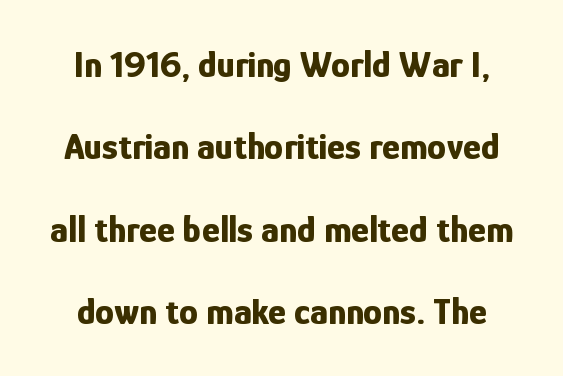
Compared with typical paragraphs, the rows here are farther apart. Rendered with straight, roman letterforms. Emphasis by weight is at full strength: bold. Unlike a traditional serif, this face leaves its strokes unadorned. Honestly, the letter spacing is just normal — you wouldn't notice it.
